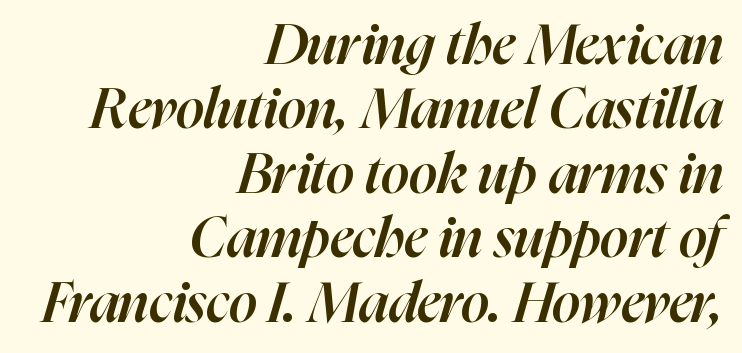
How heavy is the stroke? Medium-heavy — a semibold, shy of bold. Standard letterfit; no display-style spreading of the glyphs. The face used here is proportionally spaced, like ordinary book or web type. Underline: absent. Teacher's note: observe the even right margin — that is flush-right alignment. The typography opts for an oblique posture over an upright one.
